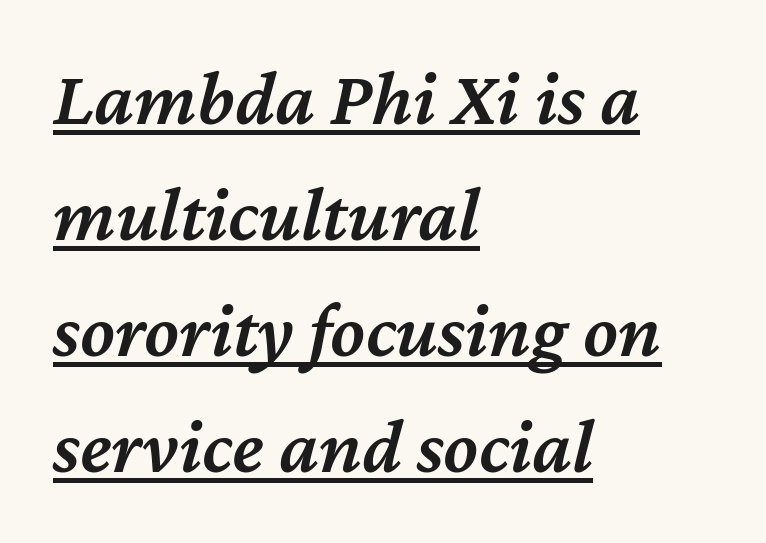
Q: Is the text bold? A: Semi-bold.
Q: Is the text italic (slanted)? A: Yes, it leans right by about 12 degrees.
Q: Is the text underlined? A: Yes.
Q: How is the paragraph aligned? A: Left-aligned.
Q: Is the spacing between letters normal or unusually wide? A: Normal.
Q: Is the spacing between lines tight, normal or loose? A: Normal.
Q: Width (condensed, normal, or wide)? A: Normal.
Q: Stroke contrast? A: Medium.
Q: x-height? A: Medium.
Q: Monospaced? A: No.
